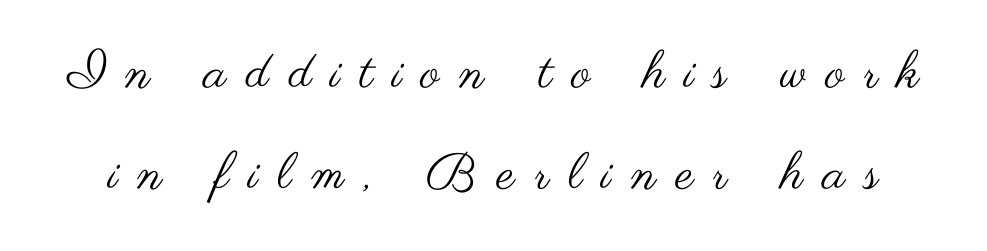
{"serif": "no", "bold": "no", "weight": "regular", "width": "wide", "stroke_contrast": "medium", "x_height": "small", "monospaced": "no", "underline": "no", "line_spacing": "loose", "line_spacing_ratio": 1.98, "letter_spacing": "wide", "letter_spacing_em": 0.38, "glyph_px": 51}
